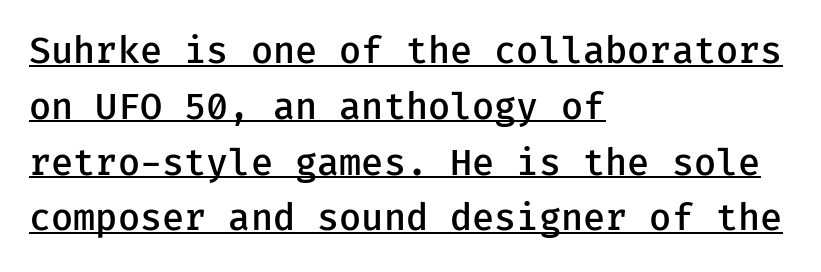
The image shows 36 px semibold sans-serif type, upright, monospaced; set left-aligned, normal line spacing (1.55x), normal letter spacing, underlined; low stroke contrast and a medium x-height.
